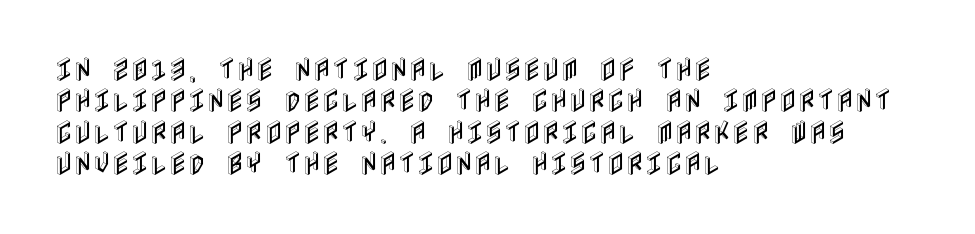
Tracking value appears to be zero — textbook default spacing. Rendered with straight, roman letterforms. Short and long lines alike share a common starting point at left. A bare baseline throughout the passage.
